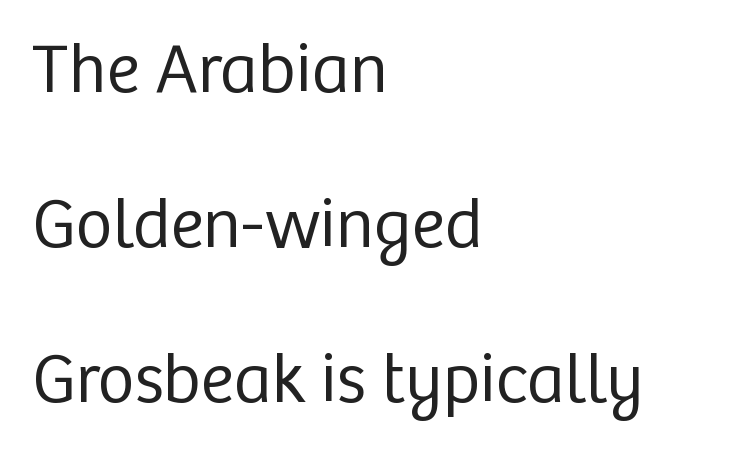
Q: Is the text bold? A: No.
Q: Is the text italic (slanted)? A: No, it is upright.
Q: Is the typeface a serif or a sans-serif typeface? A: Sans-serif.
Q: Is the text underlined? A: No.
Q: How is the paragraph aligned? A: Left-aligned.
Q: Is the spacing between letters normal or unusually wide? A: Normal.
Q: Is the spacing between lines tight, normal or loose? A: Loose.
Q: Width (condensed, normal, or wide)? A: Normal.
Q: Stroke contrast? A: Low.
Q: x-height? A: Medium.
Q: Monospaced? A: No.
